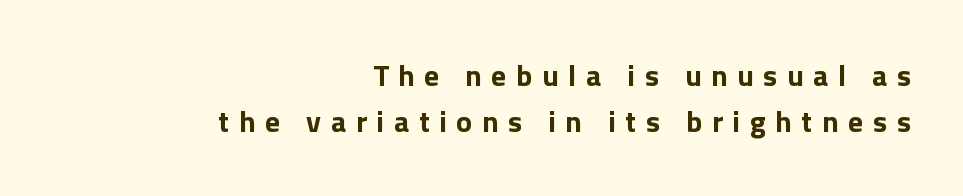
Q: Is the text bold? A: Yes.
Q: Is the text italic (slanted)? A: No, it is upright.
Q: Is the typeface a serif or a sans-serif typeface? A: Sans-serif.
Q: Is the text underlined? A: No.
Q: How is the paragraph aligned? A: Right-aligned.
Q: Is the spacing between letters normal or unusually wide? A: Unusually wide.
Q: Is the spacing between lines tight, normal or loose? A: Normal.
Q: Width (condensed, normal, or wide)? A: Normal.
Q: x-height? A: Medium.
Q: Monospaced? A: No.
